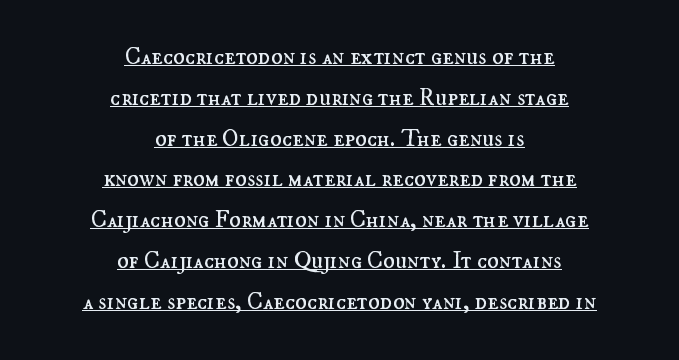
{"italic": "no", "bold": "no", "underline": "yes", "align": "center", "line_spacing": "normal", "line_spacing_ratio": 1.7, "letter_spacing": "normal", "letter_spacing_em": 0.0, "glyph_px": 24}
